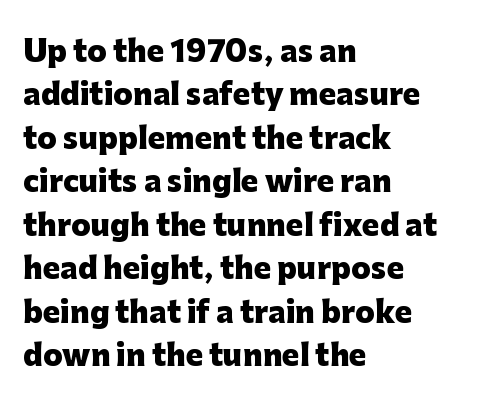
Q: Is the text bold? A: Yes.
Q: Is the text italic (slanted)? A: No, it is upright.
Q: Is the typeface a serif or a sans-serif typeface? A: Sans-serif.
Q: Is the text underlined? A: No.
Q: How is the paragraph aligned? A: Left-aligned.
Q: Is the spacing between letters normal or unusually wide? A: Normal.
Q: Is the spacing between lines tight, normal or loose? A: Normal.
Q: Width (condensed, normal, or wide)? A: Normal.
Q: Stroke contrast? A: Low.
Q: x-height? A: Medium.
Q: Monospaced? A: No.
